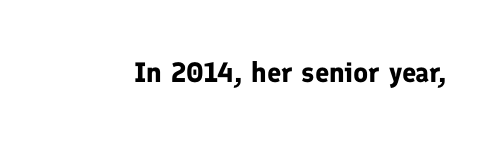
The passage shown is emphatically bold. Observe the ordinary spacing: letters are neighbours, not strangers. Spacing verdict: proportional, widths tailored to each character. The designer went with a sans here, leaving each stem footless. Rule under the text: the space is simply empty.
